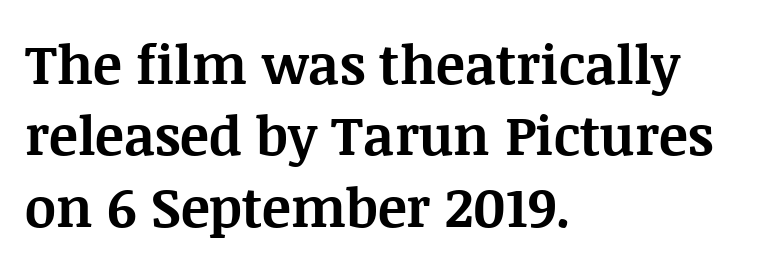
The image shows 54 px bold serif type, upright; set left-aligned, normal line spacing (1.32x), normal letter spacing, not underlined; medium stroke contrast and a large x-height.
